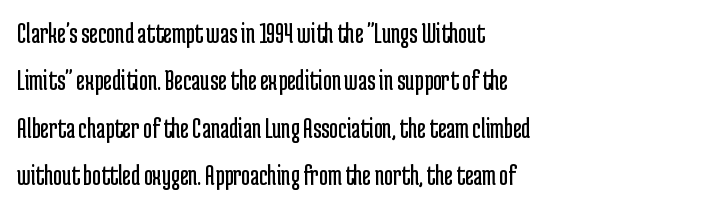
The image shows 30 px regular-weight, condensed sans-serif type, upright; set left-aligned, normal line spacing (1.58x), normal letter spacing, not underlined; low stroke contrast and a medium x-height.
